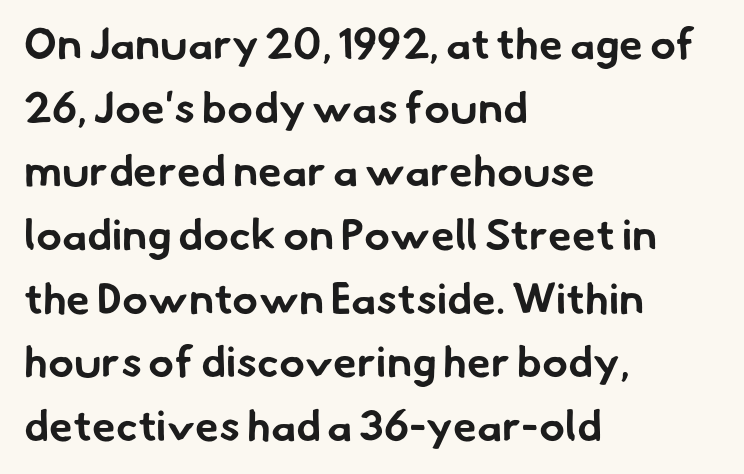
The image shows 43 px bold sans-serif type; set left-aligned, normal line spacing (1.48x), normal letter spacing, not underlined; low stroke contrast and a small x-height.
